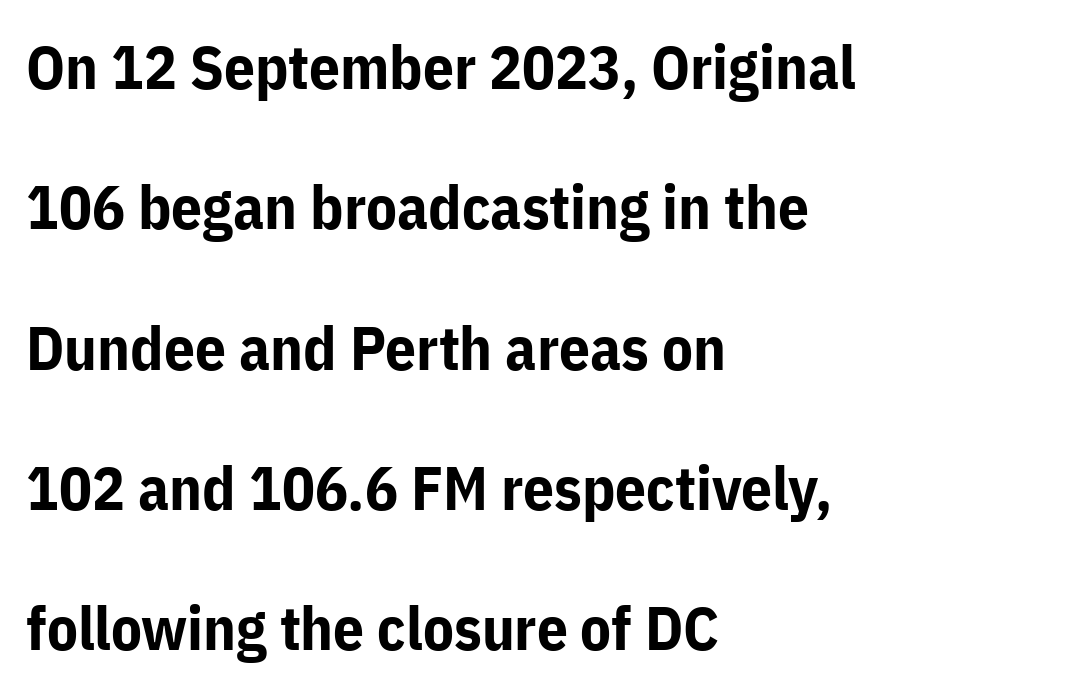
Stroke terminals: plain, sans-serif. The space directly below the letters is spotless. The line texture is even and compact thanks to regular tracking. Which margin do the lines hug? The left one — the right edge is uneven.
